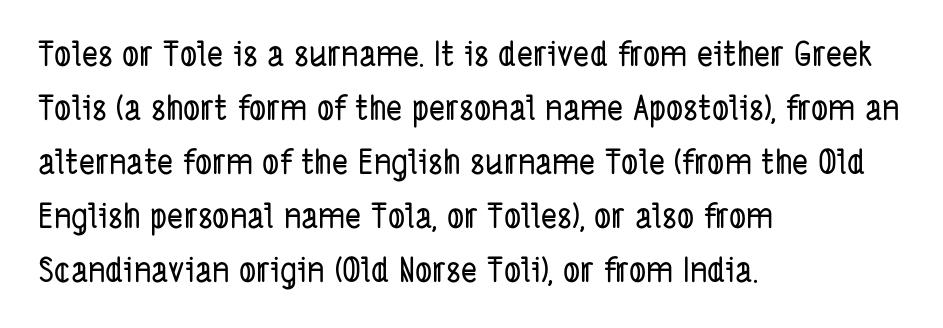
{"serif": "no", "width": "condensed", "stroke_contrast": "low", "x_height": "medium", "monospaced": "no", "underline": "no", "align": "left", "line_spacing": "normal", "line_spacing_ratio": 1.59, "letter_spacing": "normal", "letter_spacing_em": 0.0, "glyph_px": 34}
